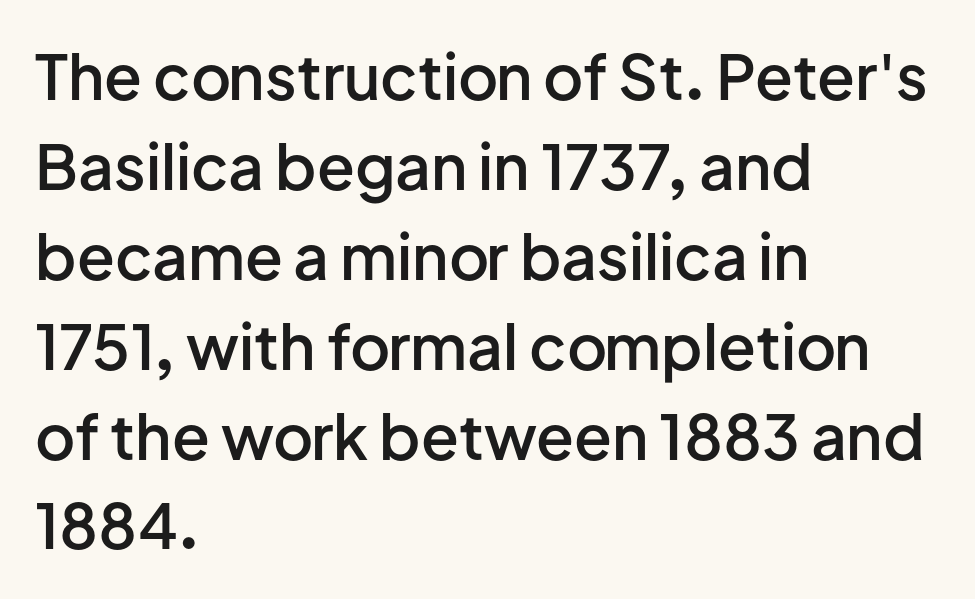
The image shows 62 px semibold sans-serif type, upright; set left-aligned, normal line spacing (1.45x), normal letter spacing, not underlined; low stroke contrast and a medium x-height.
